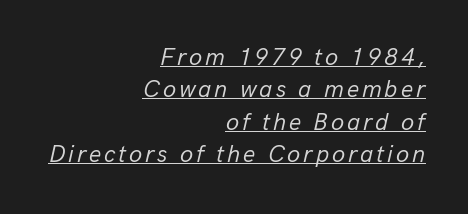
{"italic": "yes", "lean": "right", "slant_degrees": 13, "bold": "no", "underline": "yes", "align": "right", "line_spacing": "normal", "line_spacing_ratio": 1.35, "glyph_px": 24}
